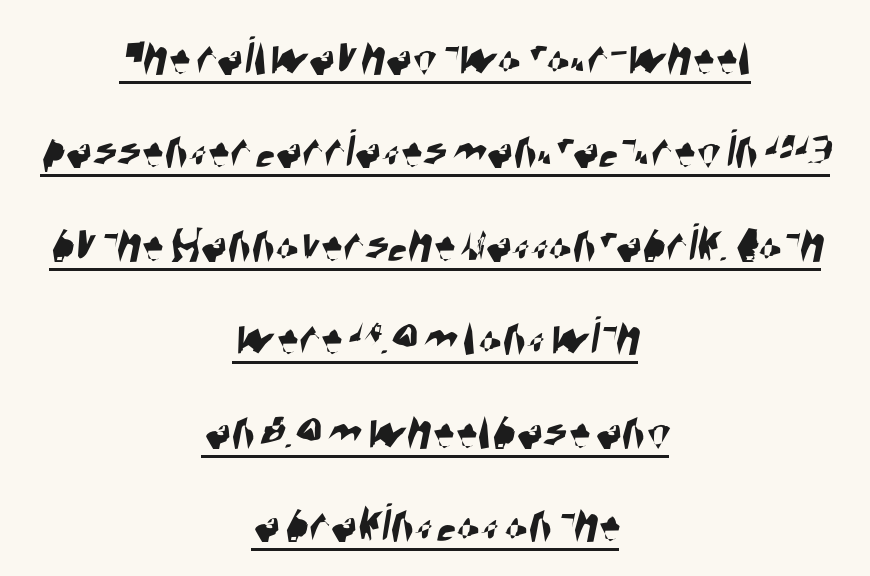
The image shows 55 px condensed sans-serif type; set centered, normal line spacing (1.7x), normal letter spacing, underlined; high stroke contrast and a large x-height.
